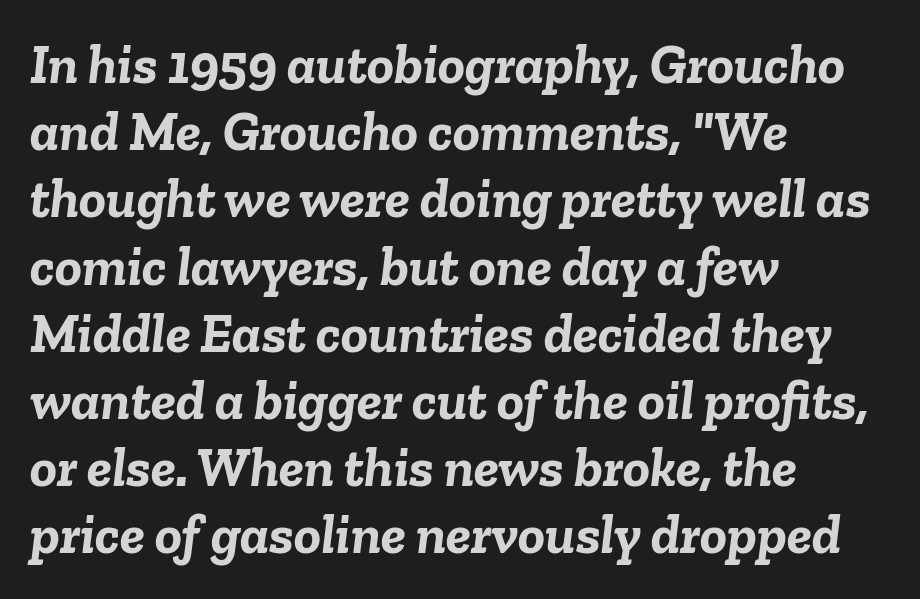
{"italic": "yes", "lean": "right", "slant_degrees": 6, "bold": "yes", "weight": "semibold", "width": "normal", "stroke_contrast": "low", "x_height": "medium", "monospaced": "no", "underline": "no", "align": "left", "line_spacing_ratio": 1.2, "letter_spacing": "normal", "letter_spacing_em": 0.0, "glyph_px": 56}
